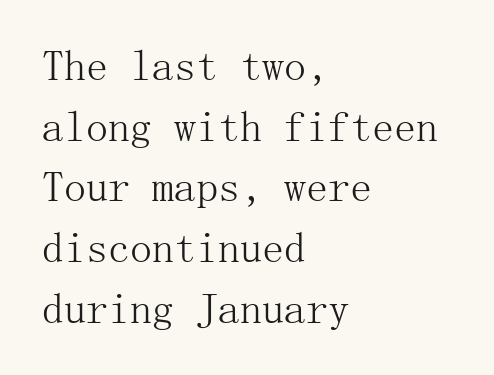
{"serif": "yes", "italic": "no", "bold": "no", "weight": "light", "width": "normal", "stroke_contrast": "medium", "x_height": "medium", "underline": "no", "align": "left", "line_spacing": "normal", "line_spacing_ratio": 1.38, "letter_spacing": "normal", "letter_spacing_em": 0.0, "glyph_px": 44}
